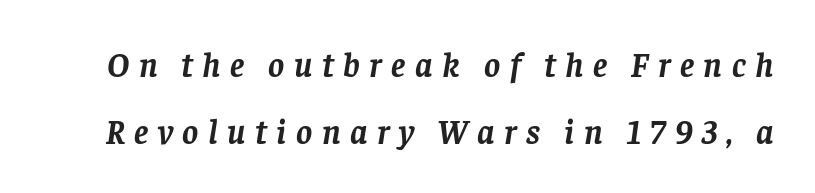
Character widths vary here, with narrow letters taking less room than wide ones. Is there much room between lines? Yes — plenty of vertical air separates them. These lines have a slow, spaced-out rhythm from letter to letter. The axis of the letterforms is tilted away from vertical. Serifs: yes, visible at the terminals of the letterforms. Has an underline been added? It has not.
